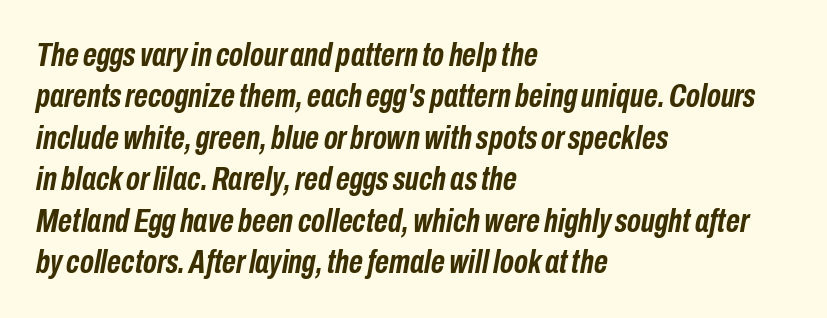
The image shows 34 px semibold, condensed type, italic (leaning right); set left-aligned, line spacing 1.22x, normal letter spacing, not underlined; low stroke contrast and a medium x-height.
